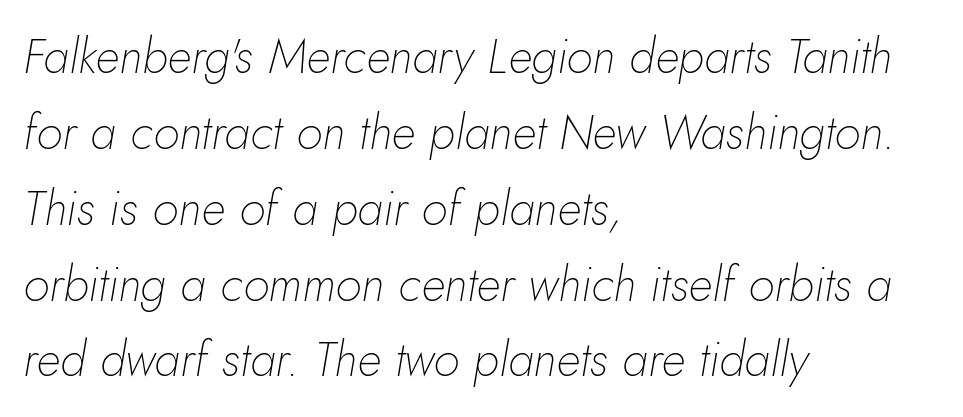
The image shows 48 px thin type, italic (leaning right); set left-aligned, normal line spacing (1.58x), normal letter spacing, not underlined; low stroke contrast and a small x-height.
